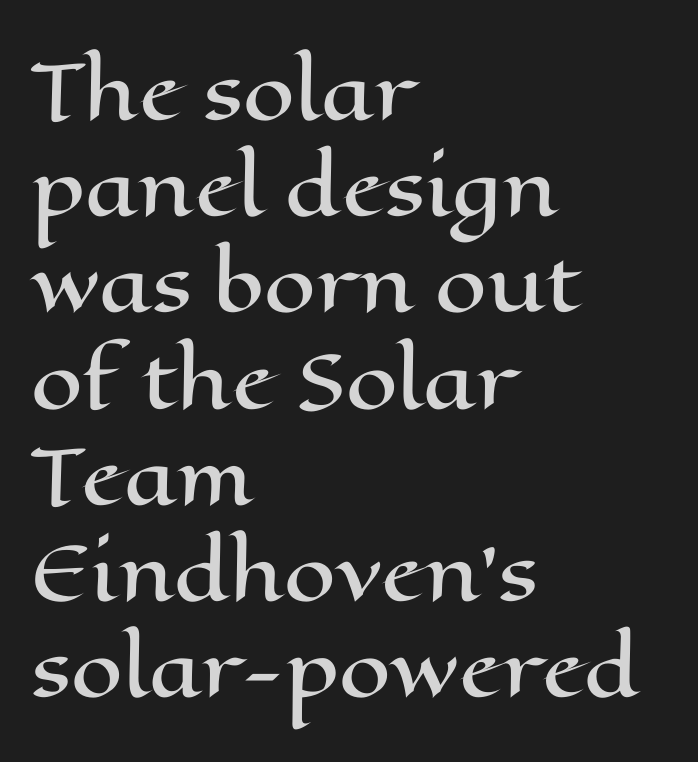
Descenders hang freely into open space. Reading down the column, the eye jumps a familiar distance to each next line. One-word summary of the alignment: left. Nope, not italic — everything's standing straight.
